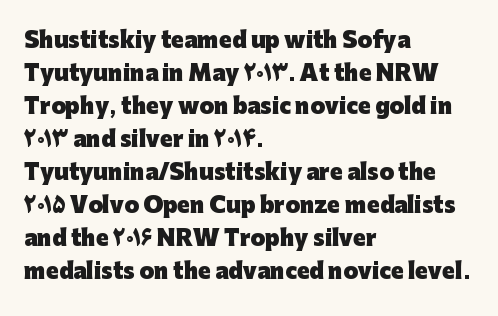
The image shows 21 px bold type, upright; set left-aligned, normal line spacing (1.57x), normal letter spacing, not underlined.
